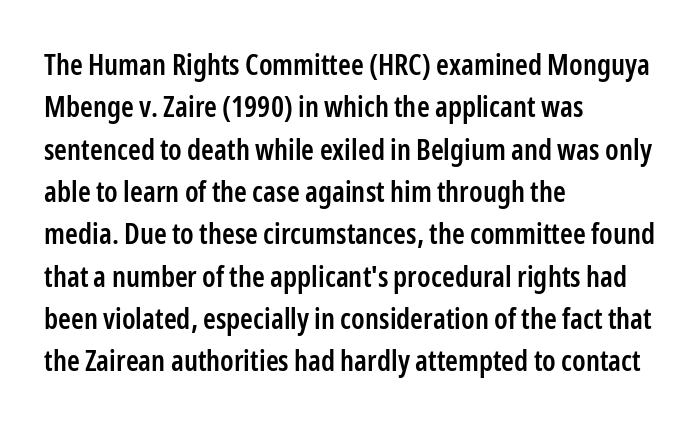
What weight is shown? A semibold, between regular and bold. Characters remain perfectly vertical along every line. Leading matches the norm, producing a regular column. The letterforms sit shoulder to shoulder at normal distance. The rendering shows plain stroke endings on the letterforms — a sans-serif design.
